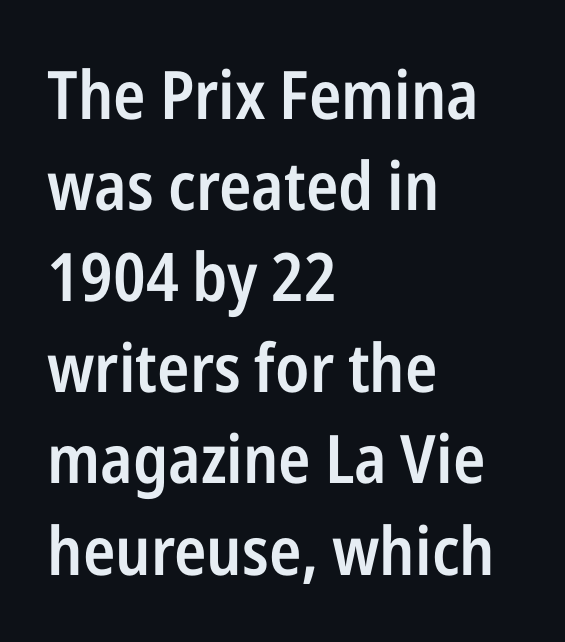
The passage shown is semibold, sitting just below true bold. You could not count columns in this text — the font is proportionally spaced. Is the letter spacing exaggerated? No — it looks like the ordinary default. Any mark beneath the type? The region is blank. Unlike italic type, these characters show no tilt at all.
